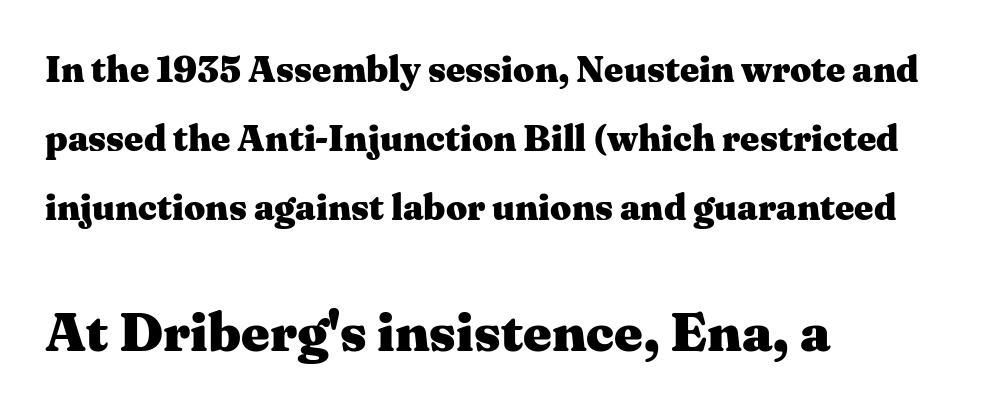
{"serif": "yes", "italic": "no", "bold": "yes", "weight": "heavy", "width": "wide", "stroke_contrast": "medium", "x_height": "medium", "monospaced": "no", "underline": "no", "align": "left", "line_spacing_ratio": 1.87, "letter_spacing": "normal", "letter_spacing_em": 0.0, "larger_block": "second", "size_ratio": 1.49, "glyph_px": 55}
